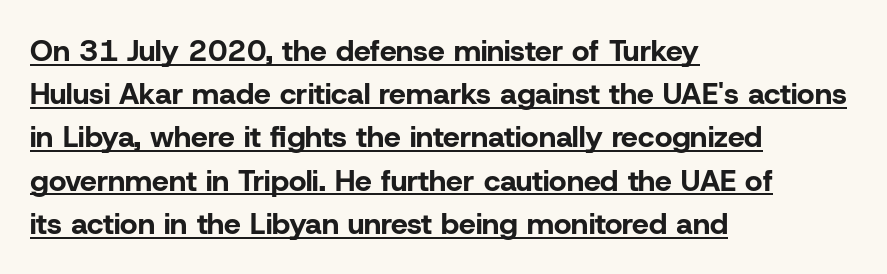
The image shows 30 px bold sans-serif type, upright; set left-aligned, normal line spacing (1.44x), normal letter spacing, underlined; low stroke contrast and a medium x-height.
